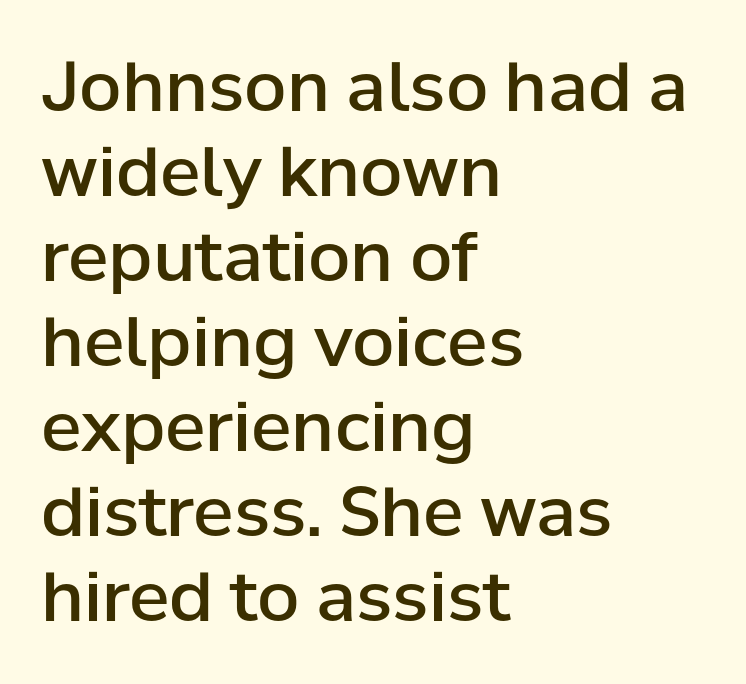
{"serif": "no", "italic": "no", "bold": "semi", "weight": "semibold", "width": "normal", "stroke_contrast": "low", "x_height": "medium", "monospaced": "no", "underline": "no", "align": "left", "line_spacing": "normal", "line_spacing_ratio": 1.25, "letter_spacing": "normal", "letter_spacing_em": 0.0, "glyph_px": 68}
